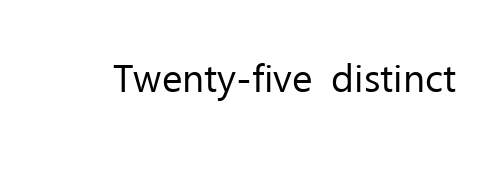
{"serif": "no", "italic": "no", "bold": "no", "weight": "regular", "width": "normal", "stroke_contrast": "low", "x_height": "medium", "monospaced": "no", "underline": "no", "letter_spacing": "normal", "letter_spacing_em": 0.0, "glyph_px": 39}
